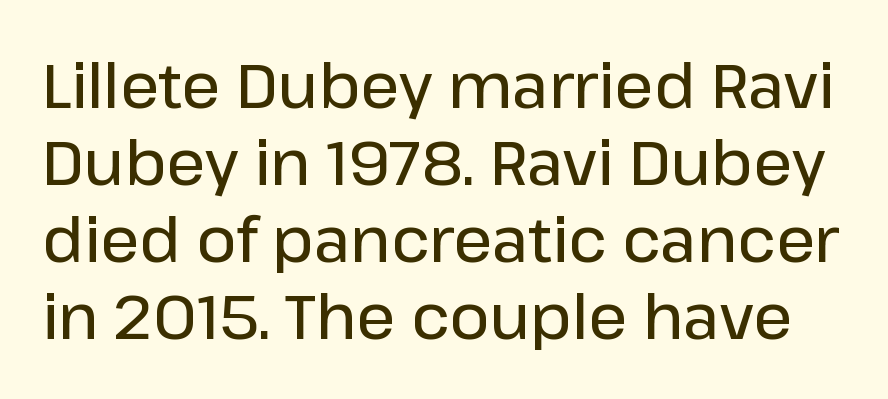
The area under the type is left untouched. Posture: vertical. Nothing sits at the stroke ends, so this counts as sans-serif. The letters advance in unequal steps, a hallmark of proportional type. You could call the tracking neutral — neither tight nor loose. A somewhat darkened texture: the type is semibold rather than bold.
